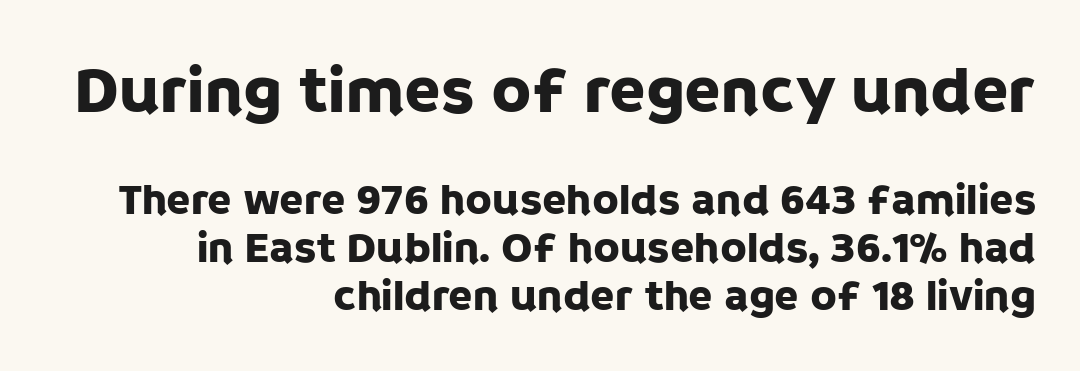
{"serif": "no", "italic": "no", "width": "normal", "stroke_contrast": "low", "x_height": "large", "monospaced": "no", "underline": "no", "align": "right", "line_spacing": "tight", "line_spacing_ratio": 1.09, "letter_spacing": "normal", "letter_spacing_em": 0.0, "larger_block": "first", "size_ratio": 1.5, "glyph_px": 66}
